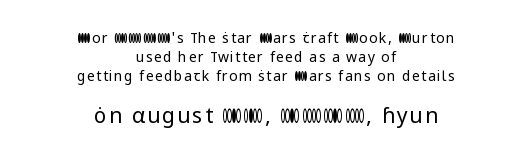
Size contrast runs from small at the top to large at the bottom. Short and long lines alike share a common midpoint. The baseline area is clear. Is this a heavy cut? Hardly; it is regular or lighter.
